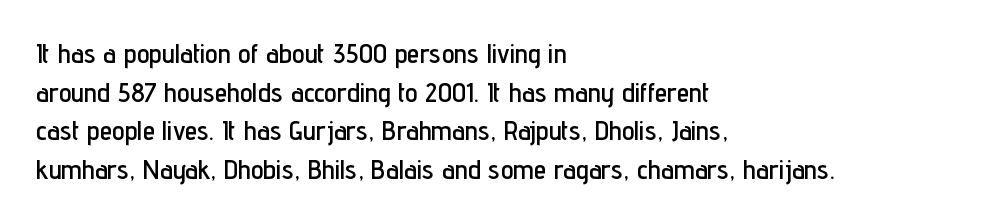
Line spacing here is normal. Unlike a traditional serif, this face leaves its strokes unadorned. The words here are not underlined. The lettering holds an erect, upright posture throughout. How are the letters spaced? Ordinarily, with no added tracking.
